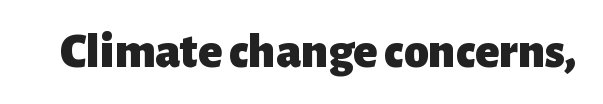
When letters stand straight like this, we call the style roman or upright. The line texture is even and compact thanks to regular tracking. Caption: bold face, heavy strokes. Each letter keeps its own natural width here, so spacing adapts to shape.
